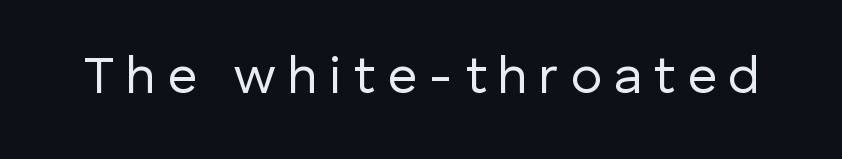
{"serif": "no", "italic": "no", "bold": "no", "weight": "regular", "width": "normal", "stroke_contrast": "low", "x_height": "medium", "monospaced": "no", "underline": "no", "letter_spacing": "wide", "letter_spacing_em": 0.22, "glyph_px": 52}
